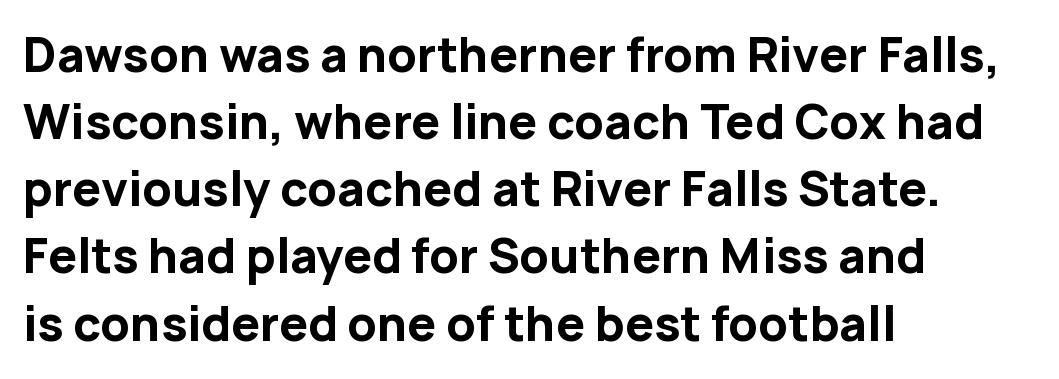
{"serif": "no", "italic": "no", "bold": "yes", "weight": "bold", "width": "normal", "stroke_contrast": "low", "x_height": "medium", "monospaced": "no", "underline": "no", "align": "left", "line_spacing": "normal", "line_spacing_ratio": 1.46, "letter_spacing": "normal", "letter_spacing_em": 0.0, "glyph_px": 46}
